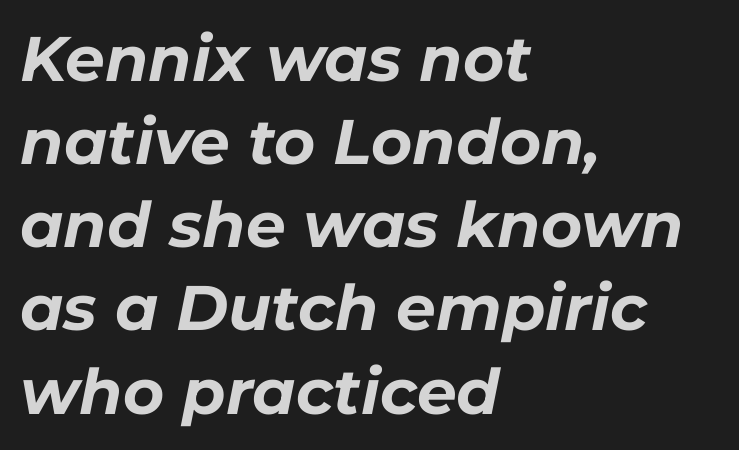
{"italic": "yes", "lean": "right", "slant_degrees": 11, "bold": "yes", "weight": "bold", "width": "normal", "stroke_contrast": "low", "x_height": "medium", "monospaced": "no", "underline": "no", "align": "left", "line_spacing": "normal", "line_spacing_ratio": 1.32, "letter_spacing": "normal", "letter_spacing_em": 0.0, "glyph_px": 63}
